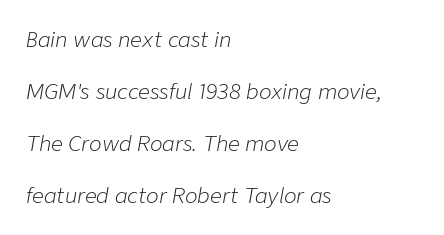
Every row of glyphs begins at an identical x-position on the left. The passage shown leans; its letterforms are oblique. The designer dialed line spacing up above the default. Just letters on the line, the space beneath them empty. The type is set solid horizontally, with unmodified tracking. Weight class: somewhere from thin through regular.
